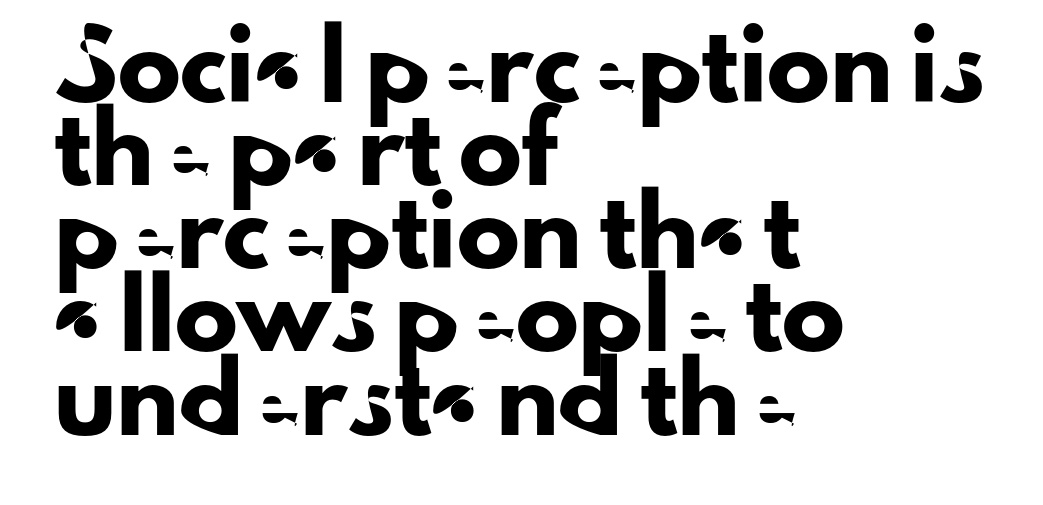
The image shows 63 px sans-serif type, upright; set left-aligned, normal line spacing (1.32x), normal letter spacing, not underlined; low stroke contrast and a small x-height.
